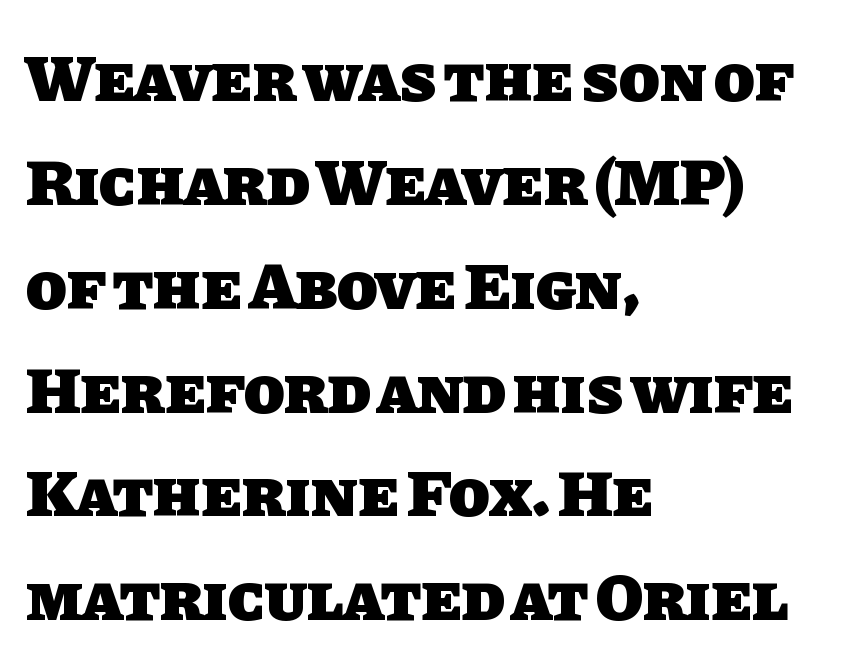
Q: Is the text bold? A: Yes.
Q: Is the typeface a serif or a sans-serif typeface? A: Sans-serif.
Q: Is the text underlined? A: No.
Q: How is the paragraph aligned? A: Left-aligned.
Q: Is the spacing between letters normal or unusually wide? A: Normal.
Q: Is the spacing between lines tight, normal or loose? A: Normal.
Q: Width (condensed, normal, or wide)? A: Normal.
Q: Stroke contrast? A: Low.
Q: x-height? A: Large.
Q: Monospaced? A: No.
